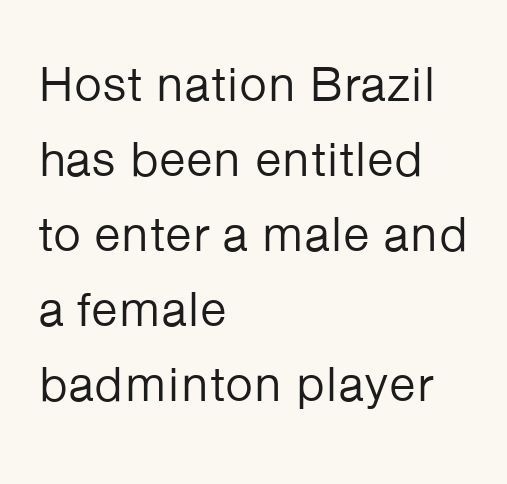
Q: Is the text bold? A: No.
Q: Is the text italic (slanted)? A: No, it is upright.
Q: Is the typeface a serif or a sans-serif typeface? A: Sans-serif.
Q: Is the text underlined? A: No.
Q: How is the paragraph aligned? A: Left-aligned.
Q: Is the spacing between letters normal or unusually wide? A: Normal.
Q: Is the spacing between lines tight, normal or loose? A: Normal.
Q: Width (condensed, normal, or wide)? A: Normal.
Q: Stroke contrast? A: Low.
Q: x-height? A: Medium.
Q: Monospaced? A: No.
